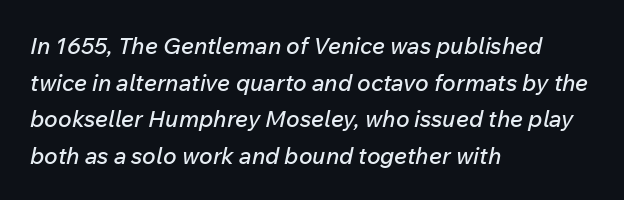
Type without underlining. Which margin do the lines hug? The left one — the right edge is uneven. Quick note: interline space is typical. Caption: standard tracking, unaltered. Style check: oblique.
